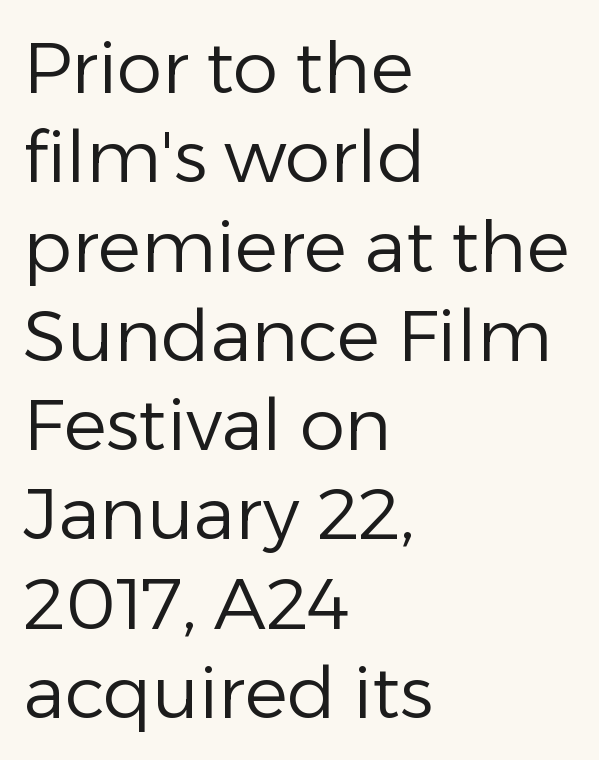
{"serif": "no", "italic": "no", "bold": "no", "weight": "regular", "width": "normal", "stroke_contrast": "low", "x_height": "medium", "monospaced": "no", "underline": "no", "align": "left", "line_spacing_ratio": 1.24, "letter_spacing": "normal", "letter_spacing_em": 0.0, "glyph_px": 72}
